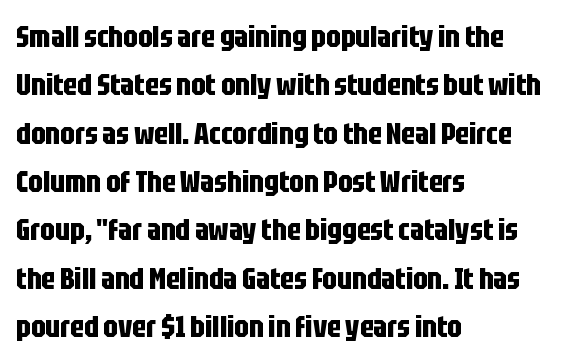
Reading down the column, the eye jumps a familiar distance to each next line. On the weight axis this lands at bold, roughly 700. The gaps between neighbouring characters are ordinary and unremarkable. The face used here is proportionally spaced, like ordinary book or web type.
